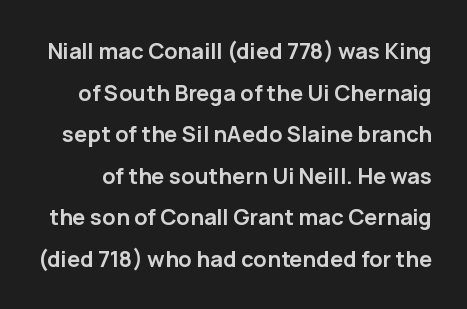
The space beneath each line is pristine and unruled. How heavy is the stroke? Heavy — this is a bold. Glyph-to-glyph distance matches everyday printed text. Nope, not italic — everything's standing straight.
